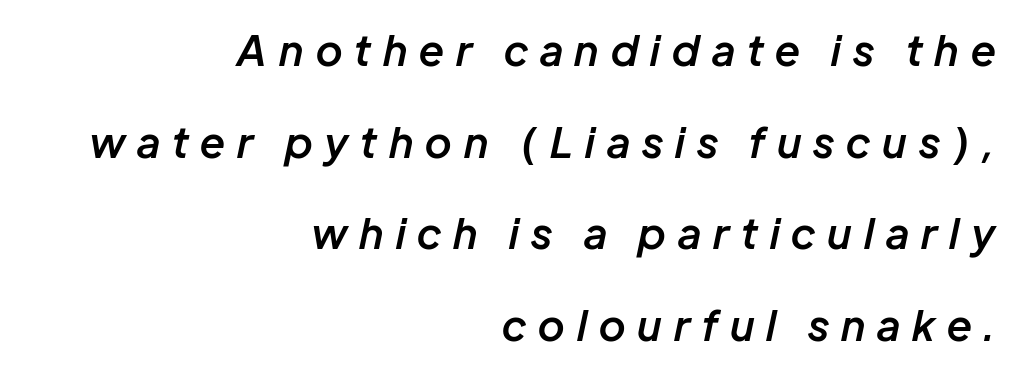
The image shows 42 px semibold type, italic (leaning right); set right-aligned, loose line spacing (2.18x), unusually wide letter spacing (+0.29 em), not underlined; low stroke contrast and a medium x-height.
